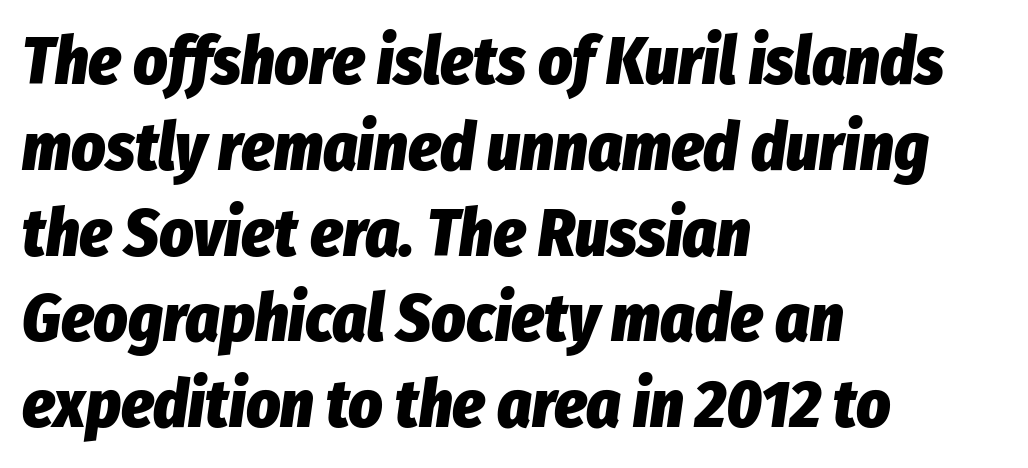
The image shows 66 px heavy, condensed type, italic (leaning right); set left-aligned, normal line spacing (1.3x), normal letter spacing, not underlined; low stroke contrast and a medium x-height.
